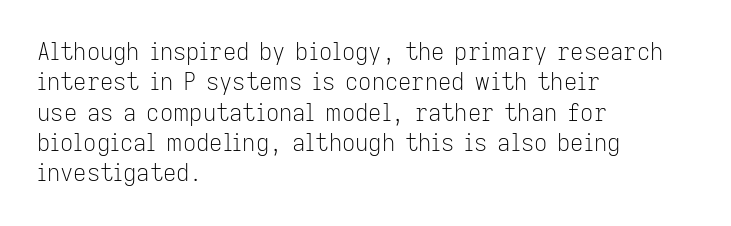
{"italic": "no", "bold": "no", "underline": "no", "align": "left", "line_spacing": "normal", "line_spacing_ratio": 1.32, "letter_spacing": "normal", "letter_spacing_em": 0.0, "glyph_px": 23}
